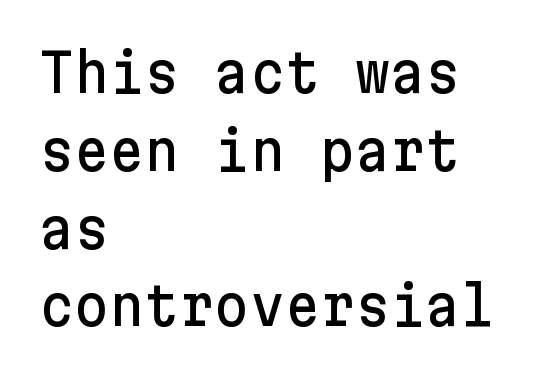
Characters remain perfectly vertical along every line. There is no visible air inserted between adjacent glyphs. The rendering shows plain stroke endings on the letterforms — a sans-serif design. The specimen omits any rule beneath the text block's lines.
